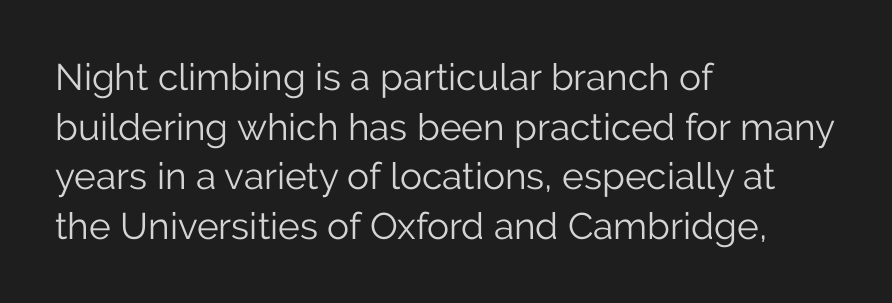
Q: Is the text bold? A: No.
Q: Is the text italic (slanted)? A: No, it is upright.
Q: Is the typeface a serif or a sans-serif typeface? A: Sans-serif.
Q: Is the text underlined? A: No.
Q: How is the paragraph aligned? A: Left-aligned.
Q: Is the spacing between letters normal or unusually wide? A: Normal.
Q: Is the spacing between lines tight, normal or loose? A: Normal.
Q: Width (condensed, normal, or wide)? A: Normal.
Q: Stroke contrast? A: Low.
Q: x-height? A: Medium.
Q: Monospaced? A: No.
